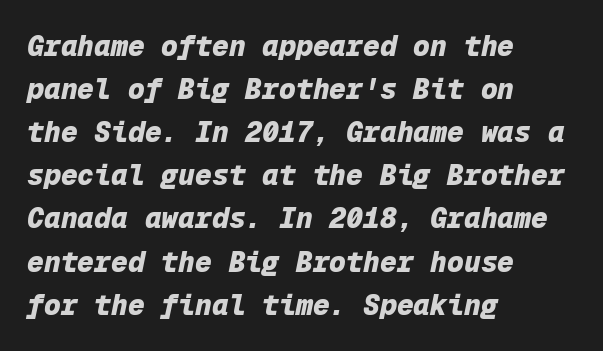
Q: Is the text bold? A: Yes.
Q: Is the text italic (slanted)? A: Yes, it leans right by about 12 degrees.
Q: Is the text underlined? A: No.
Q: How is the paragraph aligned? A: Left-aligned.
Q: Is the spacing between letters normal or unusually wide? A: Normal.
Q: Is the spacing between lines tight, normal or loose? A: Normal.
Q: Width (condensed, normal, or wide)? A: Normal.
Q: Stroke contrast? A: Low.
Q: x-height? A: Medium.
Q: Monospaced? A: Yes.
